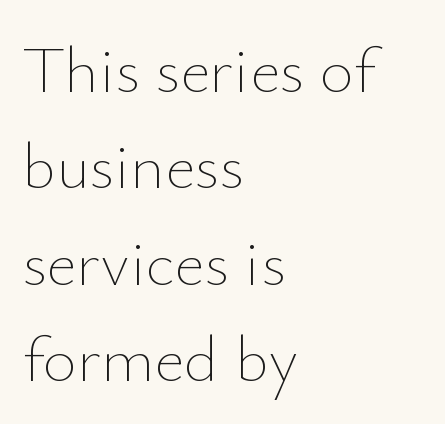
Italic? Not at all — the glyphs are vertical. Is the block centered? No — it sits flush against the left margin. The weight would be labelled regular, book, light, or lighter still. Check the space under the baseline: it is left empty. What stands out about the letter spacing? Nothing — it is the standard amount.
